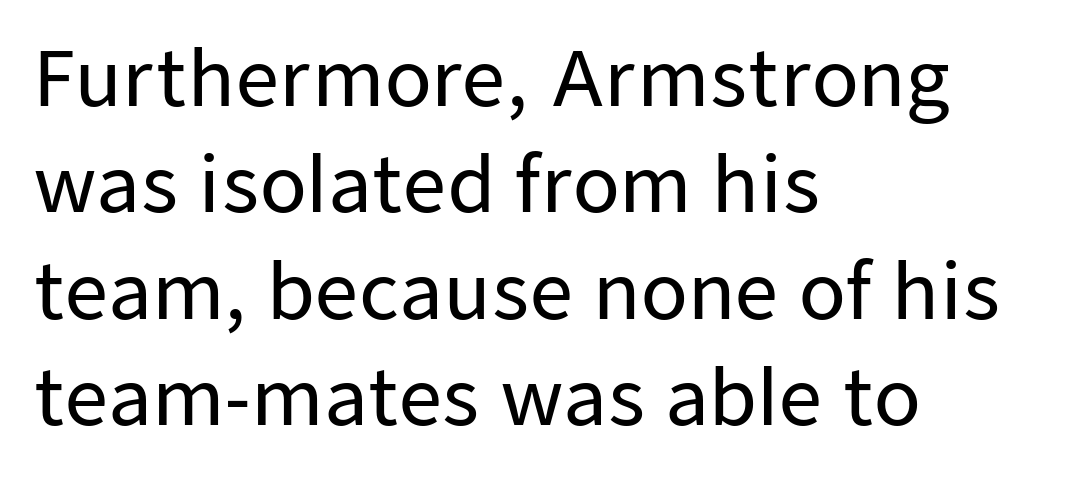
{"serif": "no", "italic": "no", "width": "normal", "stroke_contrast": "low", "x_height": "medium", "monospaced": "no", "underline": "no", "align": "left", "line_spacing": "normal", "line_spacing_ratio": 1.4, "letter_spacing": "normal", "letter_spacing_em": 0.0, "glyph_px": 76}
